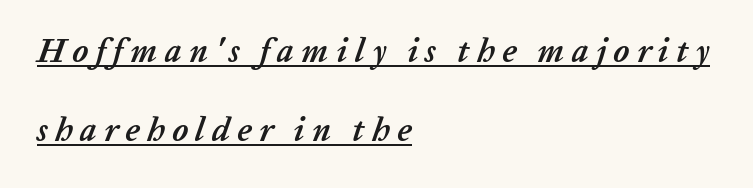
The image shows 33 px semibold type, italic (leaning right); set left-aligned, loose line spacing (2.4x), unusually wide letter spacing (+0.22 em), underlined; low stroke contrast and a medium x-height.
